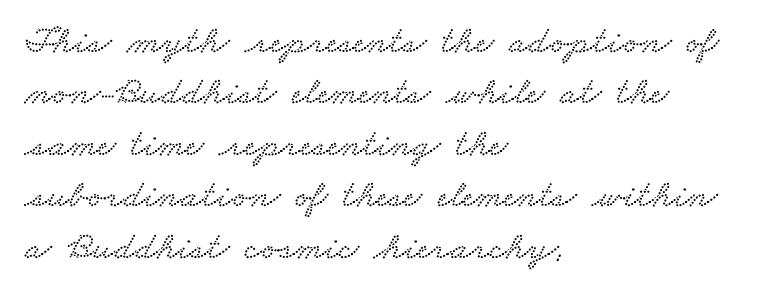
The rag falls on the right side of this text block. You could call the tracking neutral — neither tight nor loose. The vertical gap from one line to the next is medium. Is this a fixed-width face? No — the glyphs have proportional, varying widths. Quick note: underline off.
